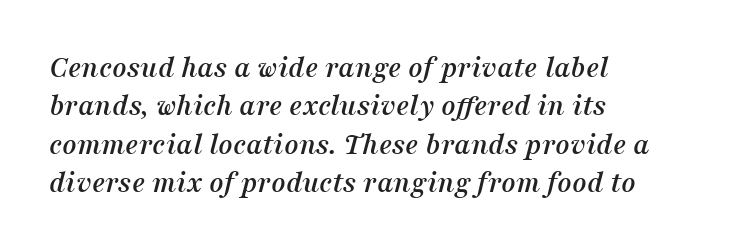
The image shows 31 px serif type, italic (leaning right); set left-aligned, line spacing 1.24x, normal letter spacing, not underlined; medium stroke contrast and a medium x-height.
